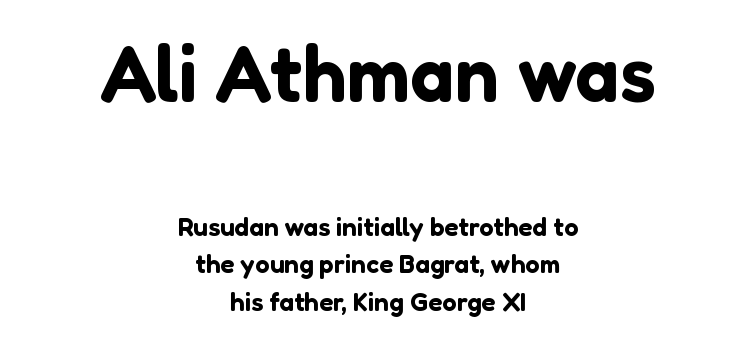
{"serif": "no", "italic": "no", "width": "normal", "stroke_contrast": "low", "x_height": "medium", "monospaced": "no", "underline": "no", "align": "center", "line_spacing": "normal", "line_spacing_ratio": 1.45, "letter_spacing": "normal", "letter_spacing_em": 0.0, "larger_block": "first", "size_ratio": 3.04, "glyph_px": 79}
